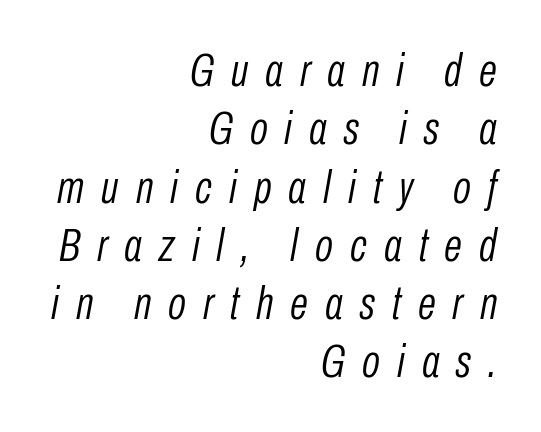
Q: Is the text bold? A: No.
Q: Is the text italic (slanted)? A: Yes, it leans right by about 10 degrees.
Q: Is the text underlined? A: No.
Q: How is the paragraph aligned? A: Right-aligned.
Q: Is the spacing between letters normal or unusually wide? A: Unusually wide.
Q: Width (condensed, normal, or wide)? A: Condensed.
Q: Stroke contrast? A: Low.
Q: x-height? A: Medium.
Q: Monospaced? A: No.
